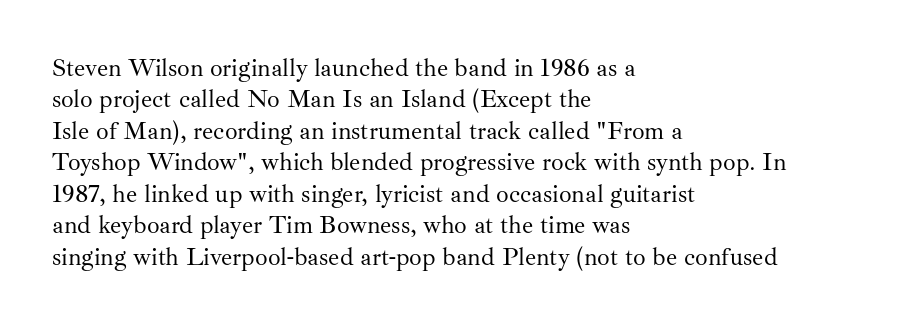
Q: Is the text bold? A: No.
Q: Is the text italic (slanted)? A: No, it is upright.
Q: Is the text underlined? A: No.
Q: How is the paragraph aligned? A: Left-aligned.
Q: Is the spacing between letters normal or unusually wide? A: Normal.
Q: Is the spacing between lines tight, normal or loose? A: Normal.
